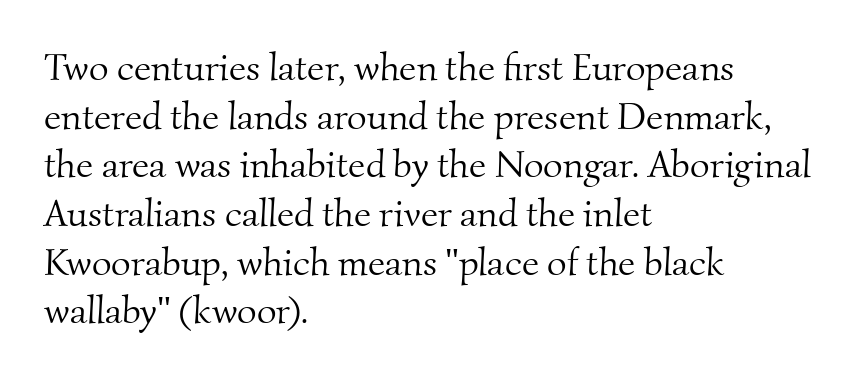
Short note: letters normally spaced. The typesetting does not lean heavy: it is not bold. The space beneath each line is pristine and unruled. The passage shown is typed in a proportional face where columns would drift. One-word summary of the alignment: left.
